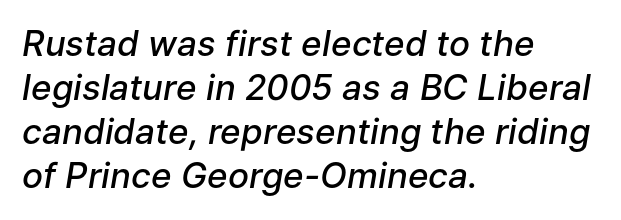
The image shows 35 px semibold type, italic (leaning right); set left-aligned, normal line spacing (1.26x), normal letter spacing, not underlined; low stroke contrast and a medium x-height.
